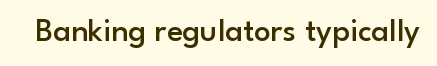
Q: Is the text bold? A: Semi-bold.
Q: Is the text italic (slanted)? A: No, it is upright.
Q: Is the typeface a serif or a sans-serif typeface? A: Sans-serif.
Q: Is the text underlined? A: No.
Q: Is the spacing between letters normal or unusually wide? A: Normal.
Q: Width (condensed, normal, or wide)? A: Normal.
Q: Stroke contrast? A: Low.
Q: x-height? A: Small.
Q: Monospaced? A: No.
